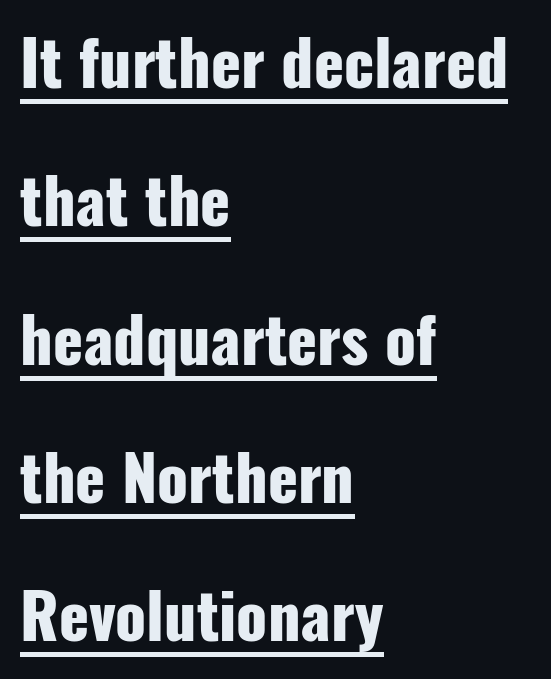
The image shows 62 px heavy, condensed sans-serif type, upright; set left-aligned, loose line spacing (2.23x), normal letter spacing, underlined; low stroke contrast and a medium x-height.
